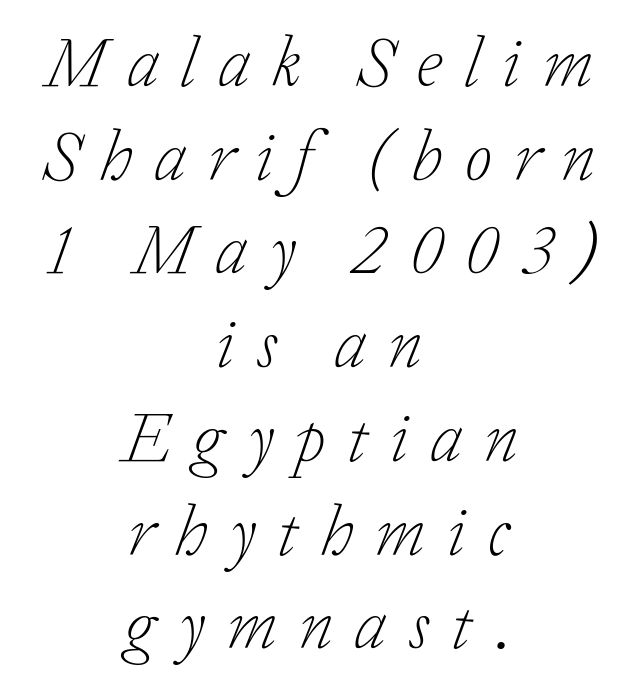
Letters have the restrained weight of plain body copy at most. Letter spacing: wide. Is the block centered? Yes — each line is placed symmetrically about the middle. A serif font was chosen for this passage. The space between consecutive lines is moderate.
